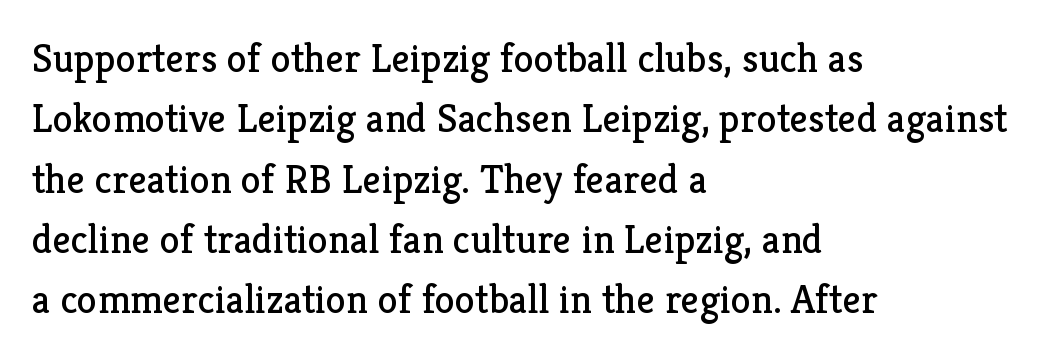
Q: Is the text bold? A: No.
Q: Is the text italic (slanted)? A: No, it is upright.
Q: Is the typeface a serif or a sans-serif typeface? A: Serif.
Q: Is the text underlined? A: No.
Q: How is the paragraph aligned? A: Left-aligned.
Q: Is the spacing between letters normal or unusually wide? A: Normal.
Q: Is the spacing between lines tight, normal or loose? A: Normal.
Q: Width (condensed, normal, or wide)? A: Normal.
Q: Stroke contrast? A: Low.
Q: x-height? A: Medium.
Q: Monospaced? A: No.
